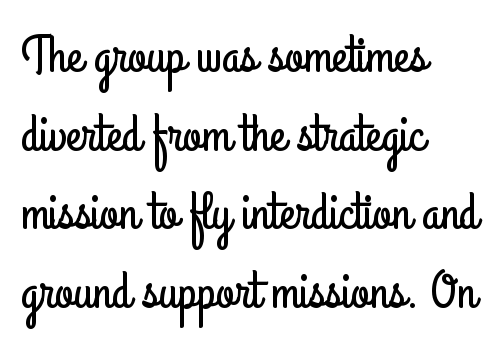
Q: Is the typeface a serif or a sans-serif typeface? A: Sans-serif.
Q: Is the text underlined? A: No.
Q: How is the paragraph aligned? A: Left-aligned.
Q: Is the spacing between letters normal or unusually wide? A: Normal.
Q: Is the spacing between lines tight, normal or loose? A: Normal.
Q: Width (condensed, normal, or wide)? A: Condensed.
Q: Stroke contrast? A: Low.
Q: x-height? A: Small.
Q: Monospaced? A: No.
